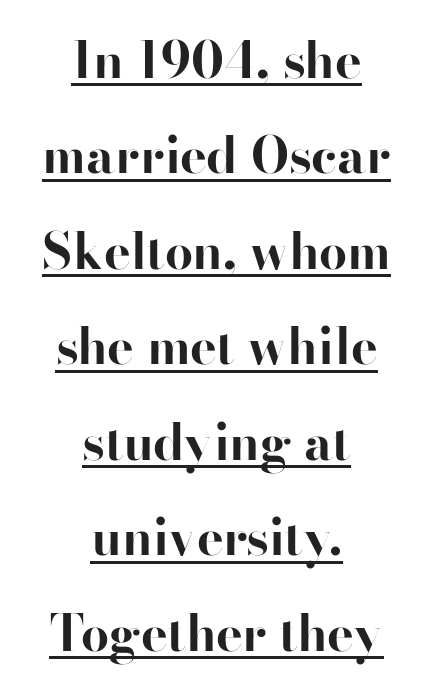
These lines were composed using upright roman letters. A student would call this center alignment; a typographer would say set centered. How heavy is the stroke? Heavy — this is a bold. Letter spacing: default. The rendered words wear a rule along their underside.
